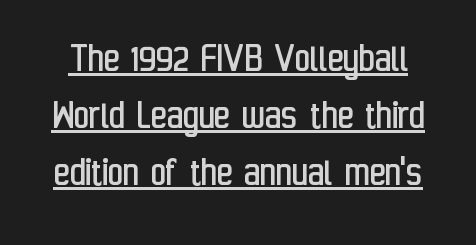
Q: Is the text bold? A: No.
Q: Is the text italic (slanted)? A: No, it is upright.
Q: Is the typeface a serif or a sans-serif typeface? A: Sans-serif.
Q: Is the text underlined? A: Yes.
Q: Is the spacing between letters normal or unusually wide? A: Normal.
Q: Is the spacing between lines tight, normal or loose? A: Normal.
Q: Width (condensed, normal, or wide)? A: Condensed.
Q: Stroke contrast? A: Low.
Q: x-height? A: Medium.
Q: Monospaced? A: No.
